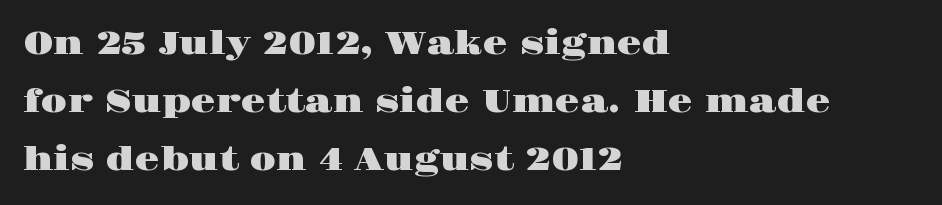
The image shows 32 px wide serif type, upright; set left-aligned, line spacing 1.82x, normal letter spacing, not underlined; high stroke contrast and a large x-height.
